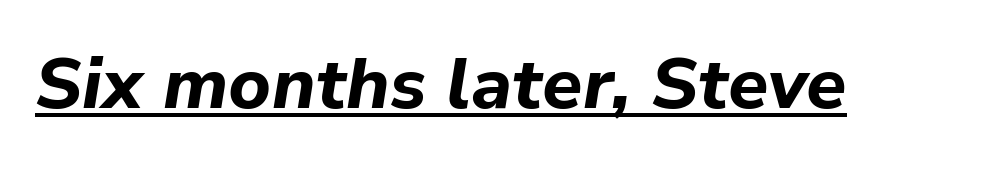
{"italic": "yes", "lean": "right", "slant_degrees": 9, "bold": "yes", "weight": "bold", "width": "normal", "stroke_contrast": "low", "x_height": "medium", "monospaced": "no", "underline": "yes", "letter_spacing": "normal", "letter_spacing_em": 0.0, "glyph_px": 72}
